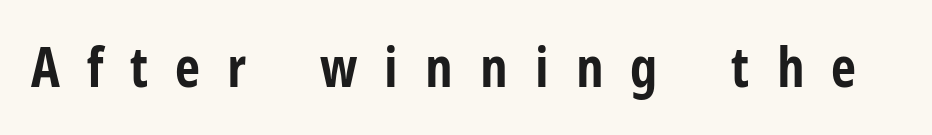
Q: Is the text bold? A: Yes.
Q: Is the text italic (slanted)? A: No, it is upright.
Q: Is the typeface a serif or a sans-serif typeface? A: Sans-serif.
Q: Is the text underlined? A: No.
Q: Is the spacing between letters normal or unusually wide? A: Unusually wide.
Q: Width (condensed, normal, or wide)? A: Condensed.
Q: Stroke contrast? A: Low.
Q: x-height? A: Medium.
Q: Monospaced? A: No.
